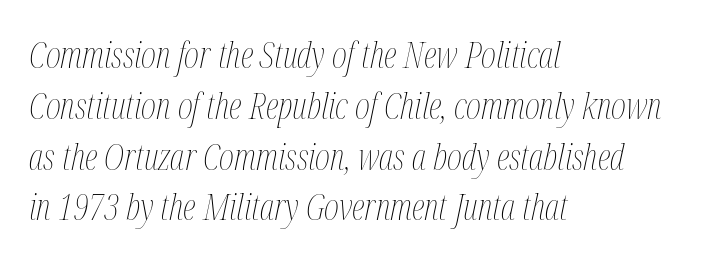
{"italic": "yes", "lean": "right", "slant_degrees": 12, "bold": "no", "weight": "thin", "width": "condensed", "stroke_contrast": "medium", "x_height": "medium", "monospaced": "no", "underline": "no", "align": "left", "line_spacing": "normal", "line_spacing_ratio": 1.41, "letter_spacing": "normal", "letter_spacing_em": 0.0, "glyph_px": 36}
